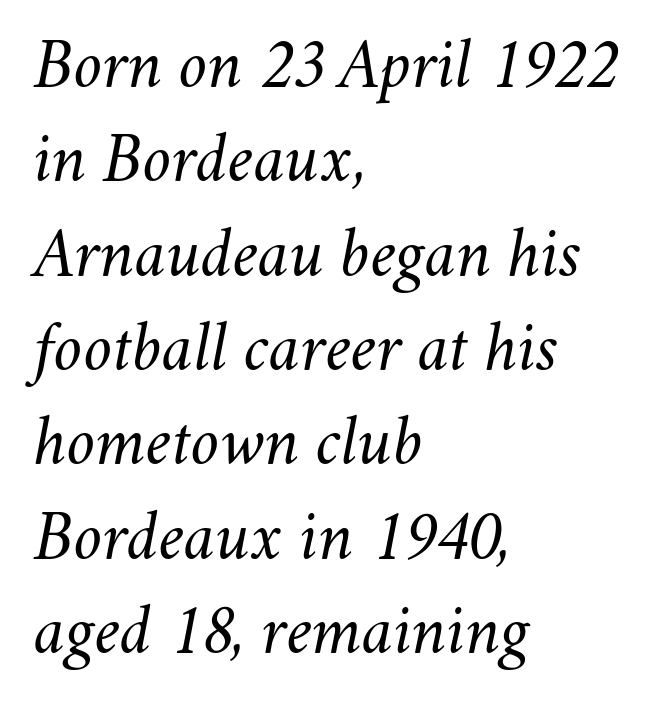
Q: Is the text bold? A: No.
Q: Is the text italic (slanted)? A: Yes, it leans right by about 11 degrees.
Q: Is the text underlined? A: No.
Q: How is the paragraph aligned? A: Left-aligned.
Q: Is the spacing between letters normal or unusually wide? A: Normal.
Q: Is the spacing between lines tight, normal or loose? A: Normal.
Q: Width (condensed, normal, or wide)? A: Normal.
Q: Stroke contrast? A: Medium.
Q: x-height? A: Small.
Q: Monospaced? A: No.
